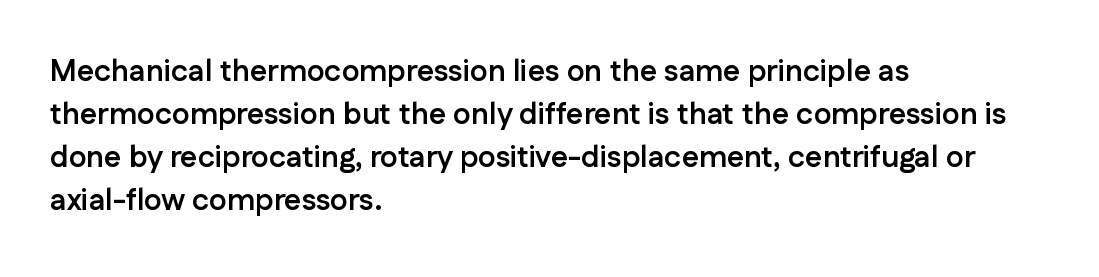
Q: Is the text bold? A: Yes.
Q: Is the text italic (slanted)? A: No, it is upright.
Q: Is the typeface a serif or a sans-serif typeface? A: Sans-serif.
Q: Is the text underlined? A: No.
Q: How is the paragraph aligned? A: Left-aligned.
Q: Is the spacing between letters normal or unusually wide? A: Normal.
Q: Is the spacing between lines tight, normal or loose? A: Normal.
Q: Width (condensed, normal, or wide)? A: Normal.
Q: Stroke contrast? A: Low.
Q: x-height? A: Medium.
Q: Monospaced? A: No.
